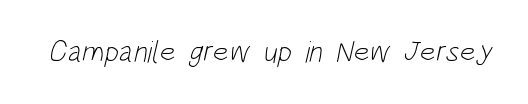
The image shows 30 px light, condensed sans-serif type; set normal letter spacing, not underlined; low stroke contrast and a large x-height.
